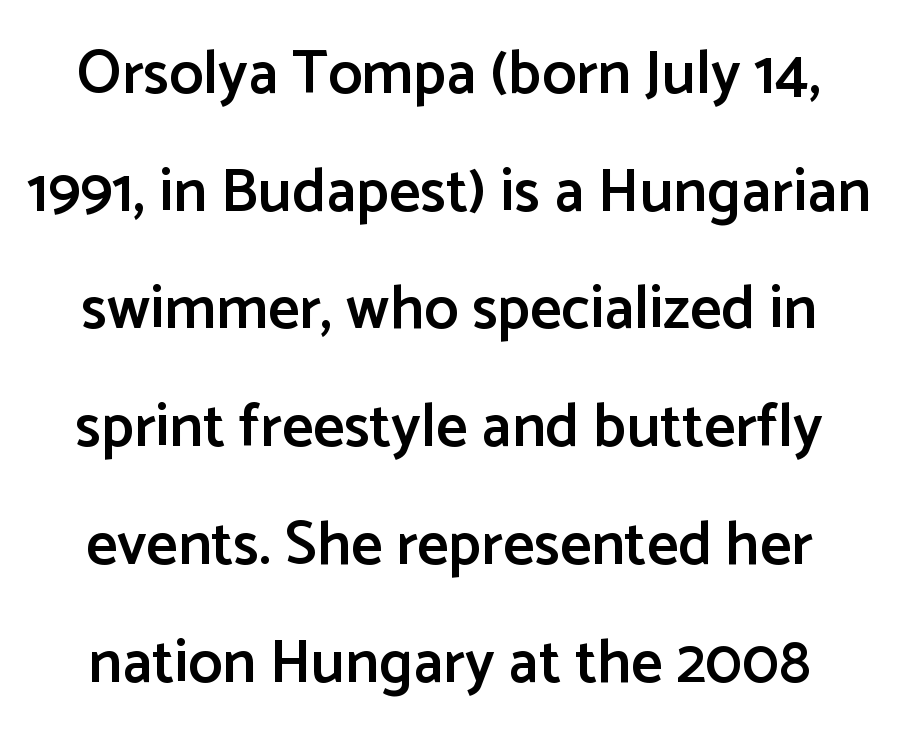
The letters are semibold — heavier than regular but short of a full bold. The specimen reads as upright at a glance. The letters advance in unequal steps, a hallmark of proportional type. Has an underline been added? It has not. In terms of letterform style, serifs are entirely absent. Horizontal bands of white between lines are thick stripes.
